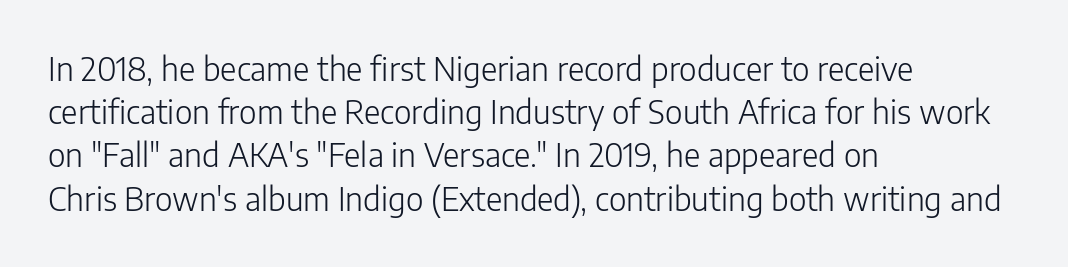
Q: Is the text bold? A: No.
Q: Is the text italic (slanted)? A: No, it is upright.
Q: Is the typeface a serif or a sans-serif typeface? A: Sans-serif.
Q: Is the text underlined? A: No.
Q: How is the paragraph aligned? A: Left-aligned.
Q: Is the spacing between letters normal or unusually wide? A: Normal.
Q: Is the spacing between lines tight, normal or loose? A: Normal.
Q: Width (condensed, normal, or wide)? A: Normal.
Q: Stroke contrast? A: Low.
Q: x-height? A: Medium.
Q: Monospaced? A: No.
